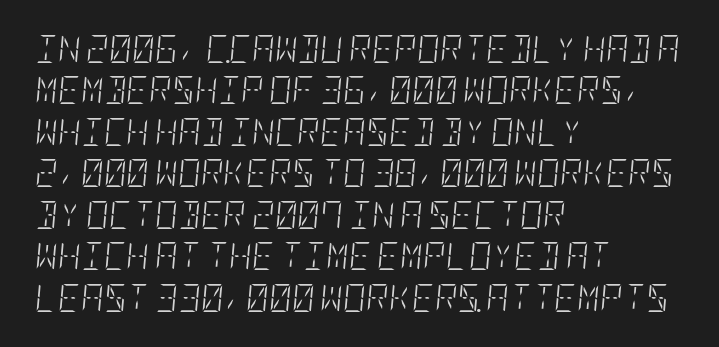
{"italic": "yes", "lean": "right", "slant_degrees": 5, "bold": "no", "weight": "light", "width": "condensed", "stroke_contrast": "low", "x_height": "large", "underline": "no", "align": "left", "line_spacing": "normal", "line_spacing_ratio": 1.48, "letter_spacing": "normal", "letter_spacing_em": 0.0, "glyph_px": 28}
